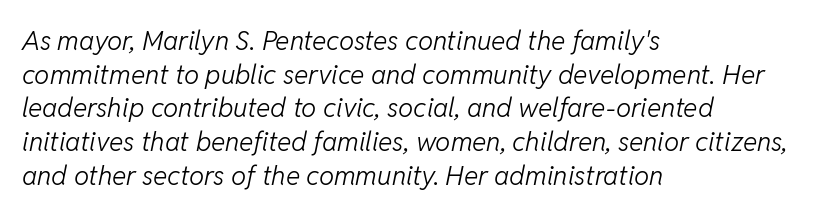
The image shows 27 px text type, italic (leaning right); set left-aligned, normal line spacing (1.25x), normal letter spacing, not underlined.
